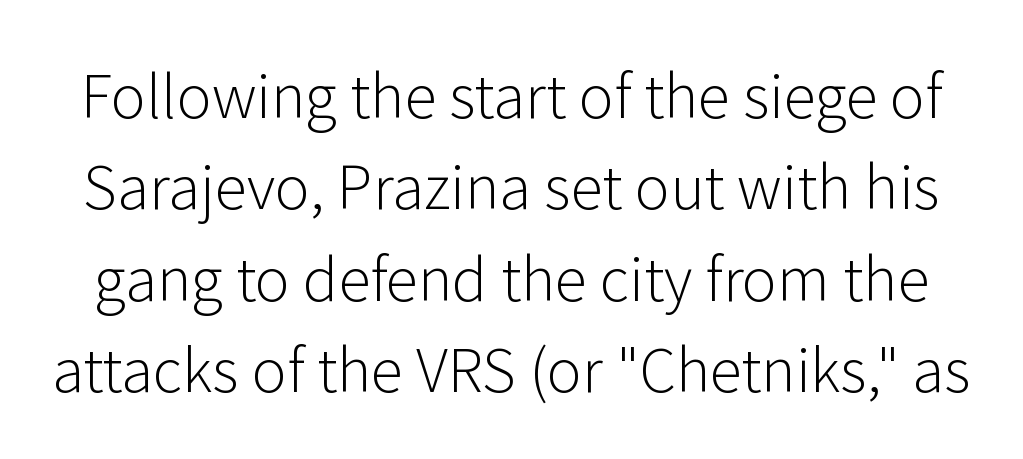
Q: Is the text bold? A: No.
Q: Is the text italic (slanted)? A: No, it is upright.
Q: Is the typeface a serif or a sans-serif typeface? A: Sans-serif.
Q: Is the text underlined? A: No.
Q: Is the spacing between letters normal or unusually wide? A: Normal.
Q: Is the spacing between lines tight, normal or loose? A: Normal.
Q: Width (condensed, normal, or wide)? A: Normal.
Q: Stroke contrast? A: Low.
Q: x-height? A: Medium.
Q: Monospaced? A: No.
